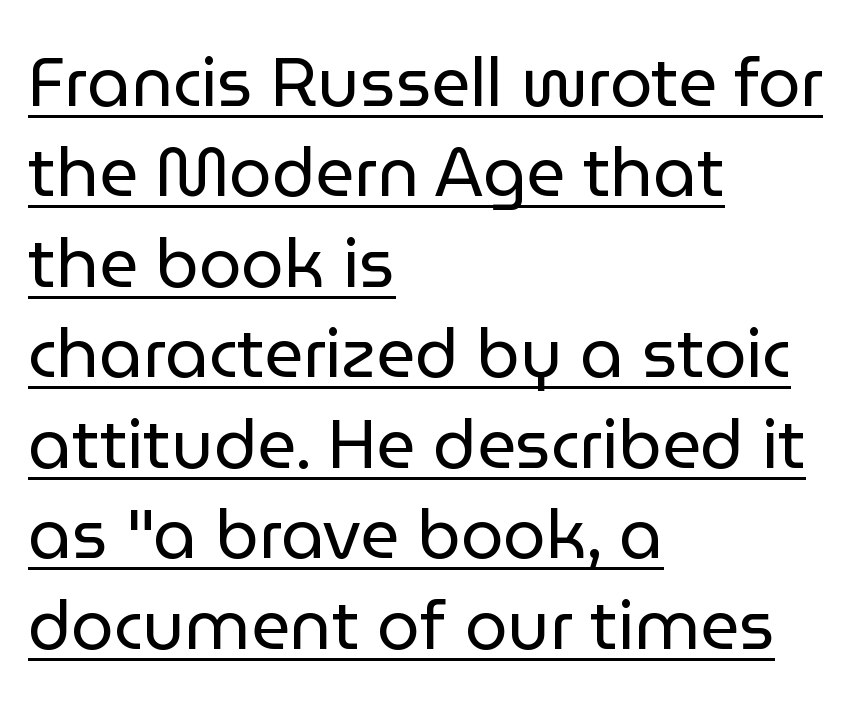
Q: Is the text bold? A: No.
Q: Is the text italic (slanted)? A: No, it is upright.
Q: Is the typeface a serif or a sans-serif typeface? A: Sans-serif.
Q: Is the text underlined? A: Yes.
Q: How is the paragraph aligned? A: Left-aligned.
Q: Is the spacing between letters normal or unusually wide? A: Normal.
Q: Is the spacing between lines tight, normal or loose? A: Normal.
Q: Width (condensed, normal, or wide)? A: Normal.
Q: Stroke contrast? A: Low.
Q: x-height? A: Medium.
Q: Monospaced? A: No.
